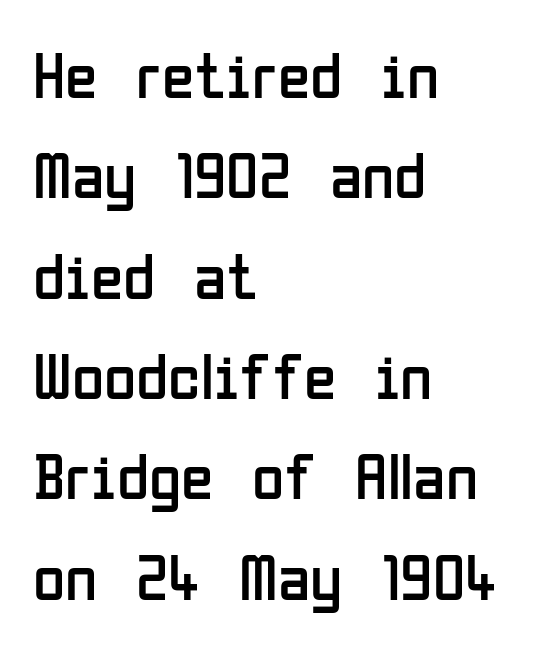
The image shows 66 px regular-weight, condensed sans-serif type, upright; set left-aligned, normal line spacing (1.52x), normal letter spacing, not underlined; low stroke contrast and a medium x-height.
